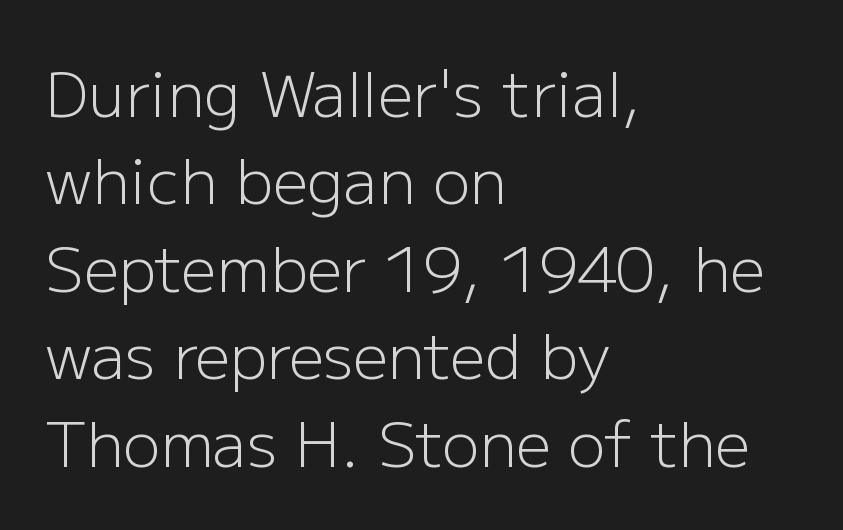
{"serif": "no", "italic": "no", "bold": "no", "weight": "light", "width": "normal", "stroke_contrast": "low", "x_height": "medium", "monospaced": "no", "underline": "no", "align": "left", "line_spacing": "normal", "line_spacing_ratio": 1.41, "letter_spacing": "normal", "letter_spacing_em": 0.0, "glyph_px": 62}
